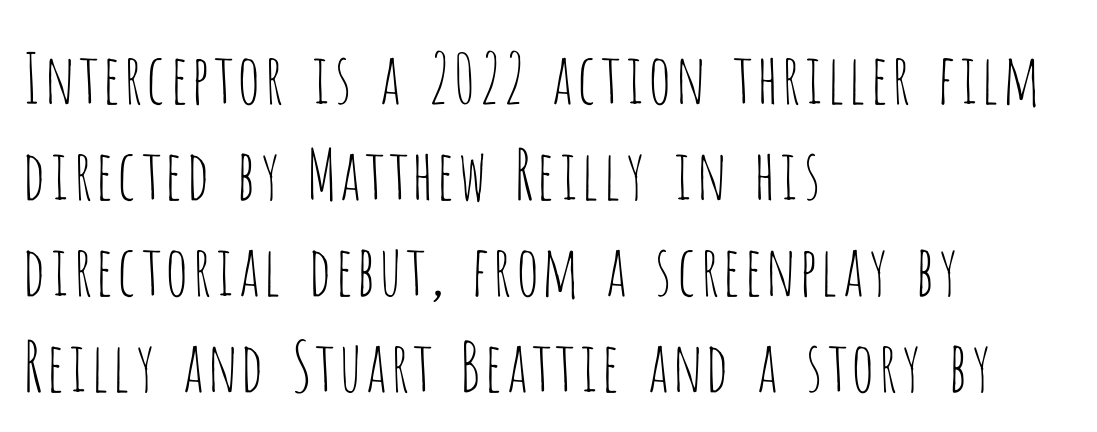
{"serif": "no", "italic": "no", "bold": "no", "weight": "thin", "width": "condensed", "stroke_contrast": "low", "x_height": "large", "monospaced": "no", "underline": "no", "align": "left", "line_spacing": "normal", "line_spacing_ratio": 1.39, "letter_spacing": "normal", "letter_spacing_em": 0.0, "glyph_px": 69}
